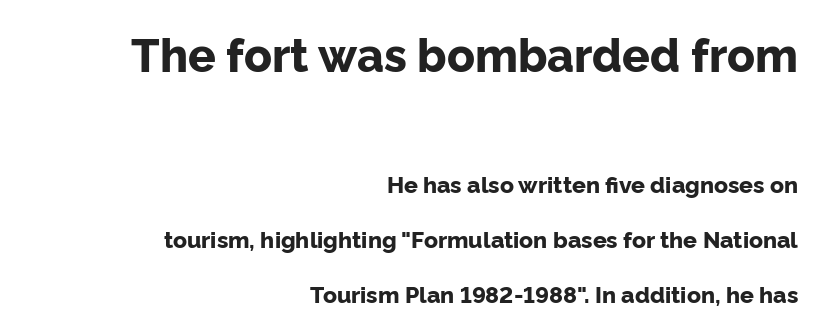
{"serif": "no", "italic": "no", "bold": "yes", "weight": "bold", "width": "normal", "stroke_contrast": "low", "x_height": "medium", "monospaced": "no", "underline": "no", "align": "right", "line_spacing": "loose", "line_spacing_ratio": 2.39, "letter_spacing": "normal", "letter_spacing_em": 0.0, "larger_block": "first", "size_ratio": 2.0, "glyph_px": 46}
